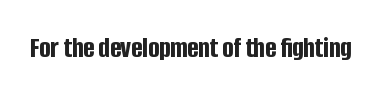
Q: Is the text bold? A: Yes.
Q: Is the text italic (slanted)? A: No, it is upright.
Q: Is the typeface a serif or a sans-serif typeface? A: Sans-serif.
Q: Is the text underlined? A: No.
Q: Is the spacing between letters normal or unusually wide? A: Normal.
Q: Width (condensed, normal, or wide)? A: Condensed.
Q: Stroke contrast? A: Low.
Q: x-height? A: Large.
Q: Monospaced? A: No.
